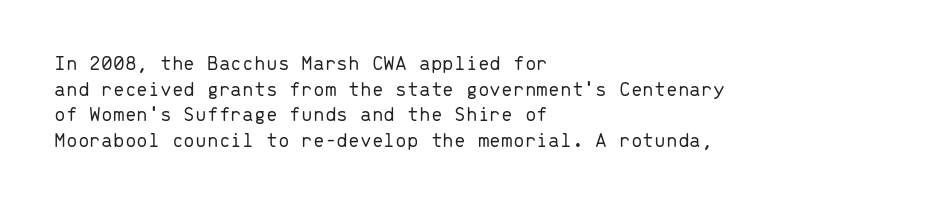
{"italic": "no", "bold": "no", "underline": "no", "align": "left", "line_spacing_ratio": 1.22, "letter_spacing": "normal", "letter_spacing_em": 0.0, "glyph_px": 21}
